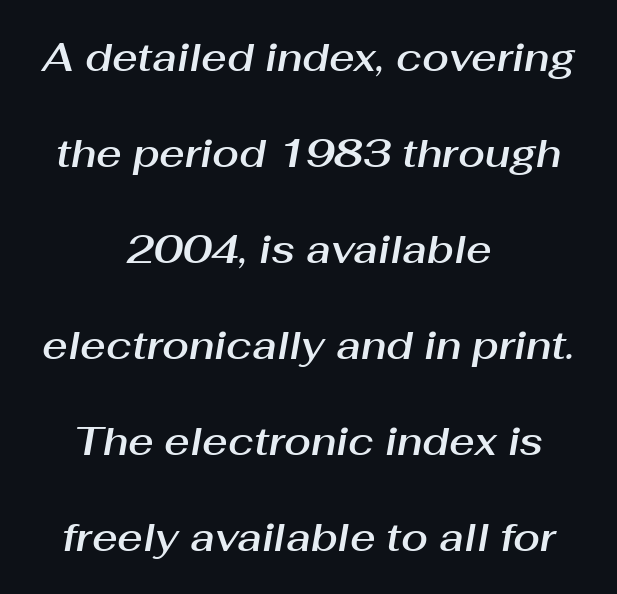
{"italic": "yes", "lean": "right", "slant_degrees": 10, "width": "normal", "stroke_contrast": "medium", "x_height": "medium", "monospaced": "no", "underline": "no", "align": "center", "line_spacing": "loose", "line_spacing_ratio": 2.46, "letter_spacing": "normal", "letter_spacing_em": 0.0, "glyph_px": 39}
